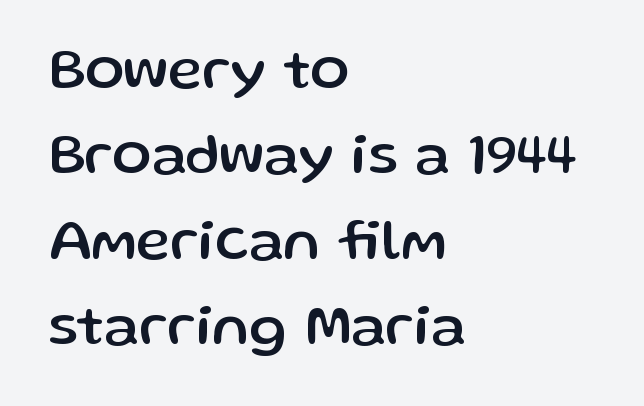
You can tell from the bare stems that sans-serif type was used. The paragraph has a hard left edge and a soft right edge. Note the varied advance widths — an 'i' is clearly narrower than an 'm'. The space directly below the letters is spotless. A typesetter would call this leading conventional body-copy spacing.
